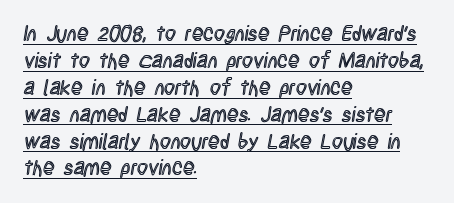
{"underline": "yes", "align": "left", "line_spacing": "normal", "line_spacing_ratio": 1.28, "letter_spacing": "normal", "letter_spacing_em": 0.0, "glyph_px": 21}
